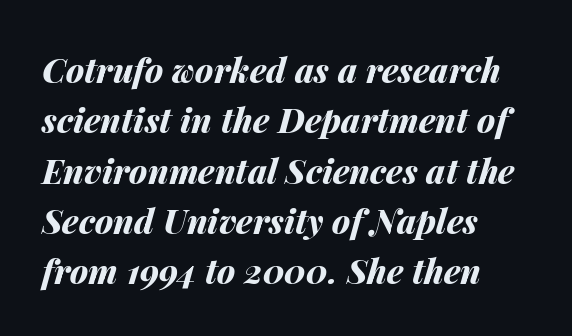
The image shows 34 px bold type, italic (leaning right); set left-aligned, normal line spacing (1.48x), normal letter spacing, not underlined; medium stroke contrast and a medium x-height.
